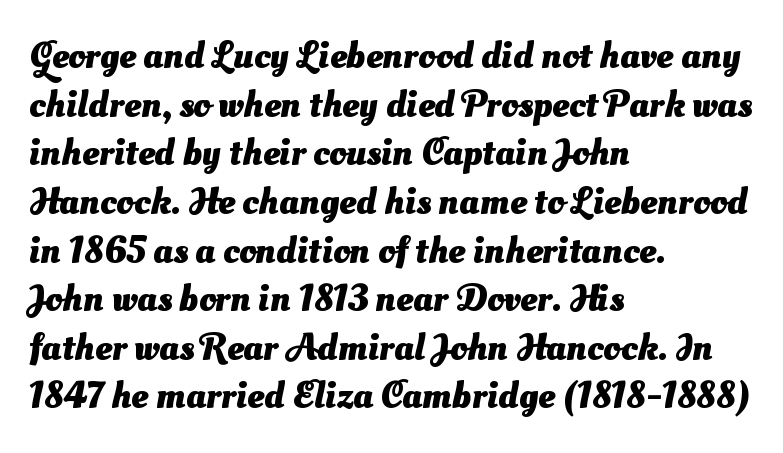
Q: Is the text bold? A: Yes.
Q: Is the typeface a serif or a sans-serif typeface? A: Sans-serif.
Q: Is the text underlined? A: No.
Q: How is the paragraph aligned? A: Left-aligned.
Q: Is the spacing between letters normal or unusually wide? A: Normal.
Q: Is the spacing between lines tight, normal or loose? A: Normal.
Q: Width (condensed, normal, or wide)? A: Normal.
Q: Stroke contrast? A: Medium.
Q: x-height? A: Small.
Q: Monospaced? A: No.
